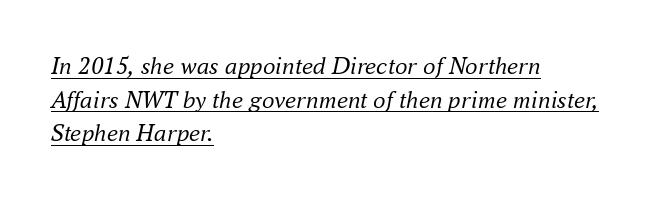
Q: Is the text bold? A: No.
Q: Is the text italic (slanted)? A: Yes, it leans right by about 16 degrees.
Q: Is the text underlined? A: Yes.
Q: How is the paragraph aligned? A: Left-aligned.
Q: Is the spacing between letters normal or unusually wide? A: Normal.
Q: Is the spacing between lines tight, normal or loose? A: Normal.
